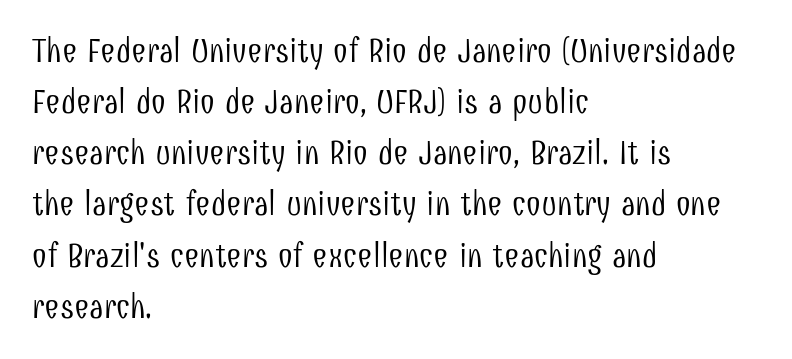
Stroke thickness stays within the range of a standard reading face or lighter. The horizontal fit of the characters is conventional and even. Rule under the text: the space is simply empty. You can tell from the bare stems that sans-serif type was used. Looks like regular typesetting: each glyph gets only the width it needs. Reading down the column, the eye jumps a familiar distance to each next line.
